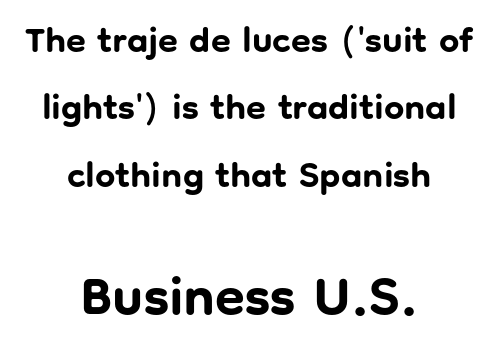
Q: Is the text bold? A: Yes.
Q: Is the text italic (slanted)? A: No, it is upright.
Q: Is the typeface a serif or a sans-serif typeface? A: Sans-serif.
Q: Is the text underlined? A: No.
Q: How is the paragraph aligned? A: Centered.
Q: Is the spacing between letters normal or unusually wide? A: Normal.
Q: Which block of text is set in a larger size, the first (top) or the second (bottom)? A: The second (bottom) one.
Q: Width (condensed, normal, or wide)? A: Normal.
Q: Stroke contrast? A: Low.
Q: x-height? A: Medium.
Q: Monospaced? A: No.
